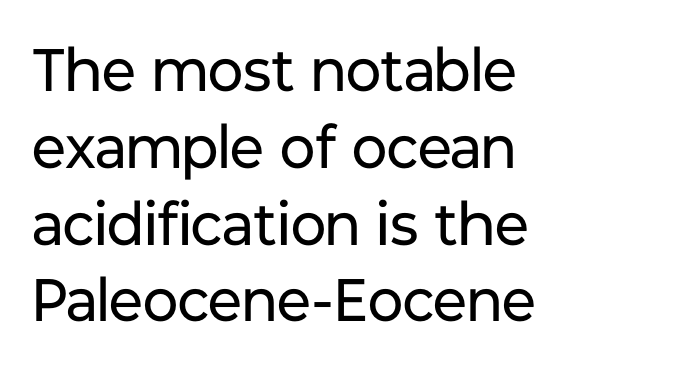
{"serif": "no", "italic": "no", "bold": "no", "weight": "regular", "width": "normal", "stroke_contrast": "low", "x_height": "medium", "monospaced": "no", "underline": "no", "align": "left", "line_spacing": "normal", "line_spacing_ratio": 1.28, "letter_spacing": "normal", "letter_spacing_em": 0.0, "glyph_px": 60}
